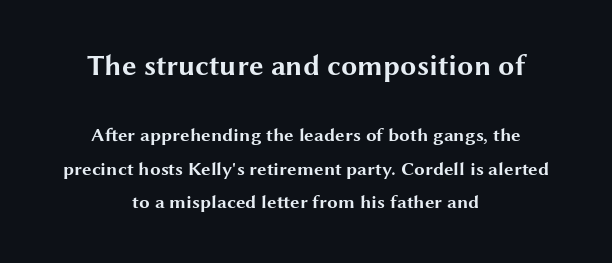
{"serif": "no", "italic": "no", "bold": "yes", "weight": "bold", "width": "wide", "stroke_contrast": "medium", "x_height": "medium", "monospaced": "no", "underline": "no", "align": "center", "line_spacing_ratio": 1.78, "letter_spacing": "normal", "letter_spacing_em": 0.0, "larger_block": "first", "size_ratio": 1.53, "glyph_px": 29}
